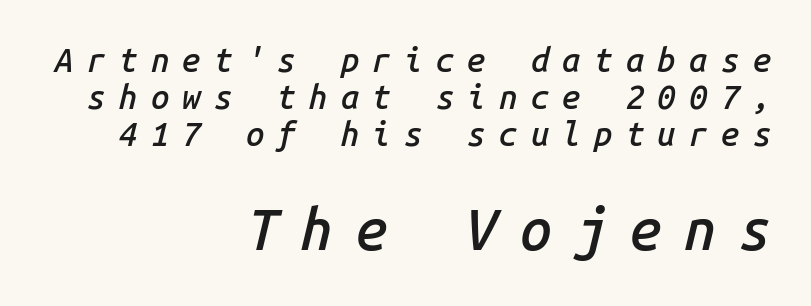
The image shows 57 px semibold type, italic (leaning right), monospaced; set right-aligned, tight line spacing (1.12x), unusually wide letter spacing (+0.4 em), not underlined; the second (bottom) block is 1.73x larger; low stroke contrast and a medium x-height.
